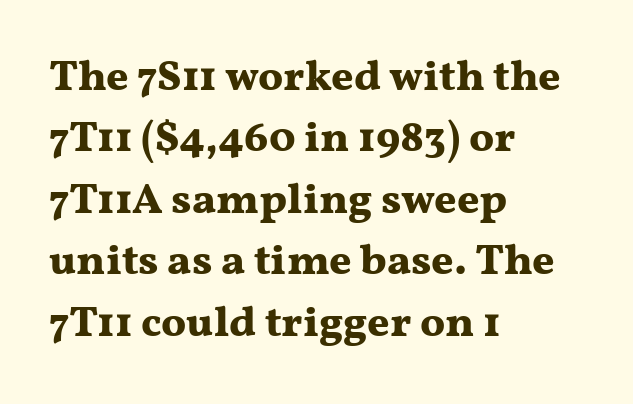
Q: Is the text bold? A: Yes.
Q: Is the text italic (slanted)? A: No, it is upright.
Q: Is the typeface a serif or a sans-serif typeface? A: Serif.
Q: Is the text underlined? A: No.
Q: How is the paragraph aligned? A: Left-aligned.
Q: Is the spacing between letters normal or unusually wide? A: Normal.
Q: Is the spacing between lines tight, normal or loose? A: Normal.
Q: Width (condensed, normal, or wide)? A: Wide.
Q: Stroke contrast? A: Medium.
Q: x-height? A: Medium.
Q: Monospaced? A: No.
